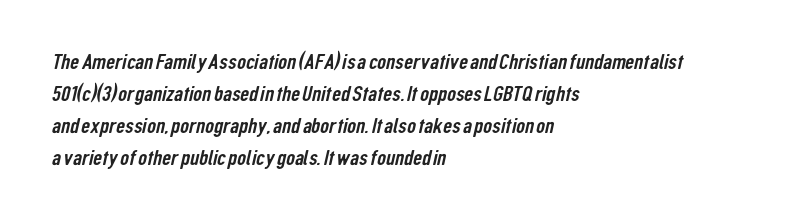
{"underline": "no", "align": "left", "line_spacing": "normal", "line_spacing_ratio": 1.45, "letter_spacing": "normal", "letter_spacing_em": 0.0, "glyph_px": 22}
